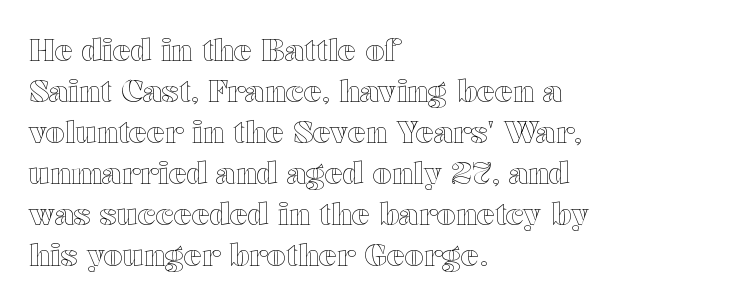
Q: Is the text italic (slanted)? A: No, it is upright.
Q: Is the text underlined? A: No.
Q: How is the paragraph aligned? A: Left-aligned.
Q: Is the spacing between letters normal or unusually wide? A: Normal.
Q: Is the spacing between lines tight, normal or loose? A: Normal.
Q: Width (condensed, normal, or wide)? A: Wide.
Q: x-height? A: Medium.
Q: Monospaced? A: No.
